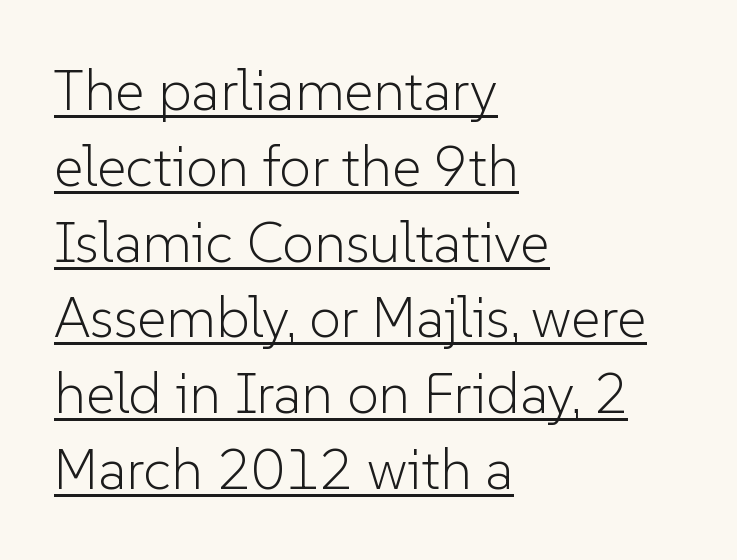
You can tell from the bare stems that sans-serif type was used. Which margin do the lines hug? The left one — the right edge is uneven. Notice how descenders clear the ascenders below comfortably — that's standard leading. The typography opts for an upright posture over an oblique one. The letters sit at their default tracking, neither squeezed nor spread.
